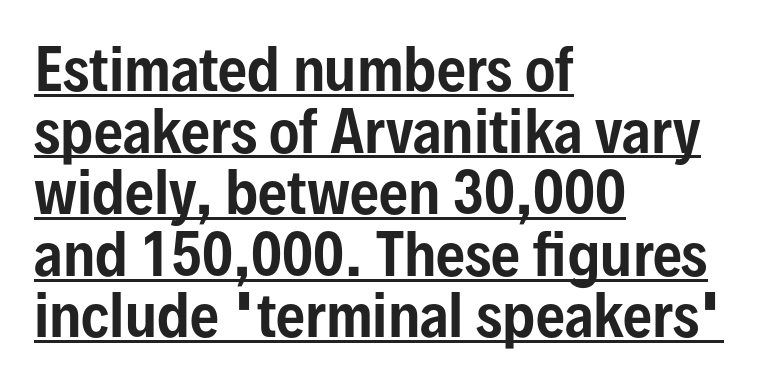
{"serif": "no", "italic": "no", "width": "condensed", "stroke_contrast": "low", "x_height": "medium", "monospaced": "no", "underline": "yes", "align": "left", "line_spacing": "tight", "line_spacing_ratio": 1.08, "letter_spacing": "normal", "letter_spacing_em": 0.0, "glyph_px": 57}
